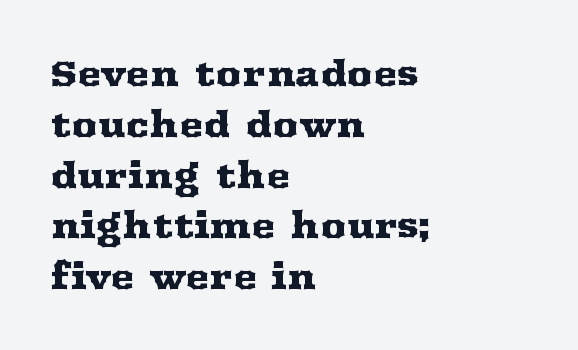
{"serif": "yes", "italic": "no", "width": "wide", "stroke_contrast": "medium", "x_height": "medium", "monospaced": "no", "underline": "no", "align": "left", "line_spacing": "normal", "line_spacing_ratio": 1.41, "letter_spacing": "normal", "letter_spacing_em": 0.0, "glyph_px": 36}
